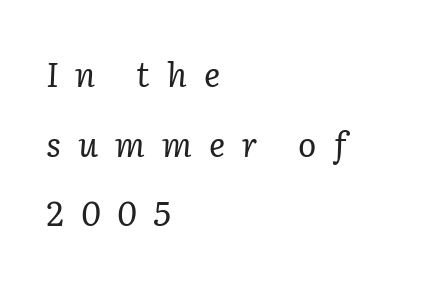
The image shows 34 px regular-weight serif type, italic (leaning right); set left-aligned, loose line spacing (2.05x), unusually wide letter spacing (+0.5 em), not underlined; low stroke contrast and a medium x-height.
